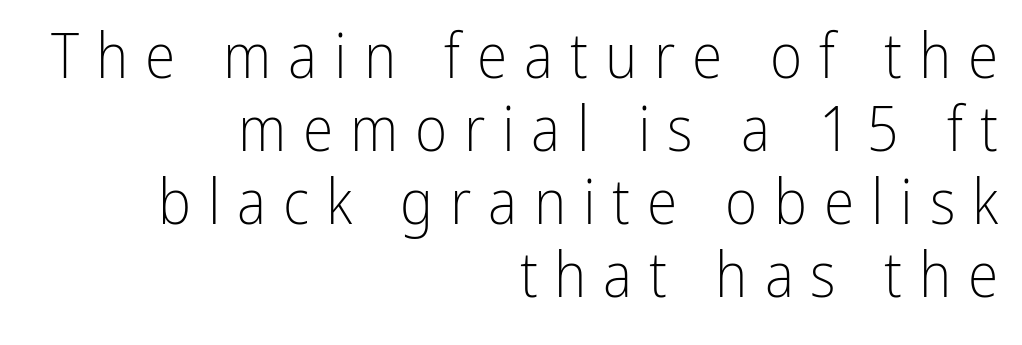
The image shows 62 px light, condensed sans-serif type, upright; set right-aligned, line spacing 1.18x, unusually wide letter spacing (+0.27 em), not underlined; low stroke contrast and a medium x-height.
